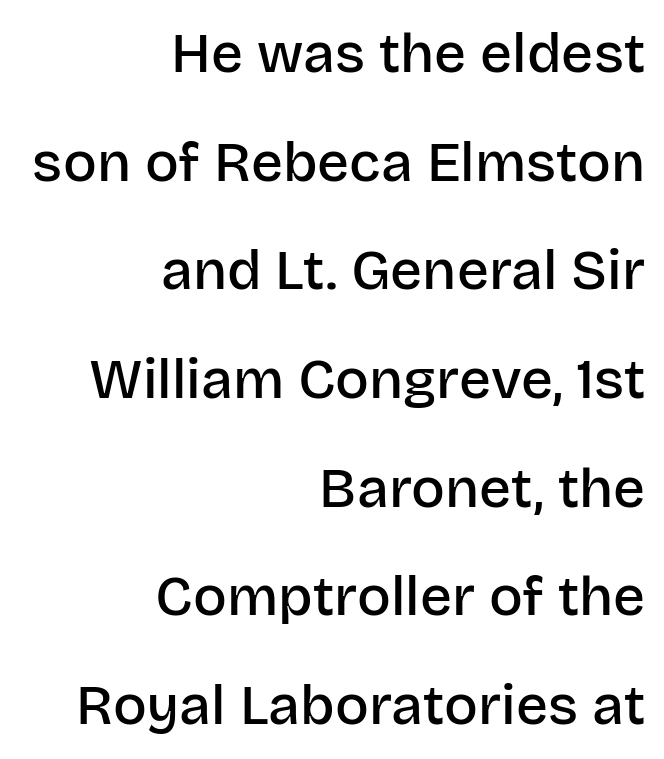
Q: Is the text bold? A: Semi-bold.
Q: Is the text italic (slanted)? A: No, it is upright.
Q: Is the typeface a serif or a sans-serif typeface? A: Sans-serif.
Q: Is the text underlined? A: No.
Q: How is the paragraph aligned? A: Right-aligned.
Q: Is the spacing between letters normal or unusually wide? A: Normal.
Q: Is the spacing between lines tight, normal or loose? A: Loose.
Q: Width (condensed, normal, or wide)? A: Normal.
Q: Stroke contrast? A: Low.
Q: x-height? A: Large.
Q: Monospaced? A: No.
